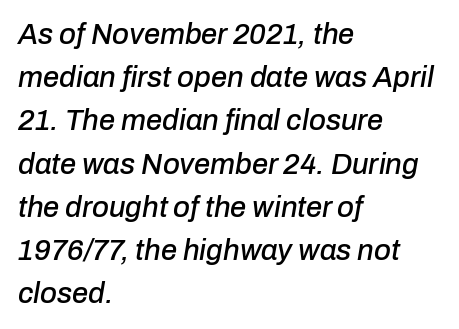
The image shows 29 px text type, italic (leaning right); set left-aligned, normal line spacing (1.49x), normal letter spacing, not underlined; low stroke contrast and a medium x-height.
